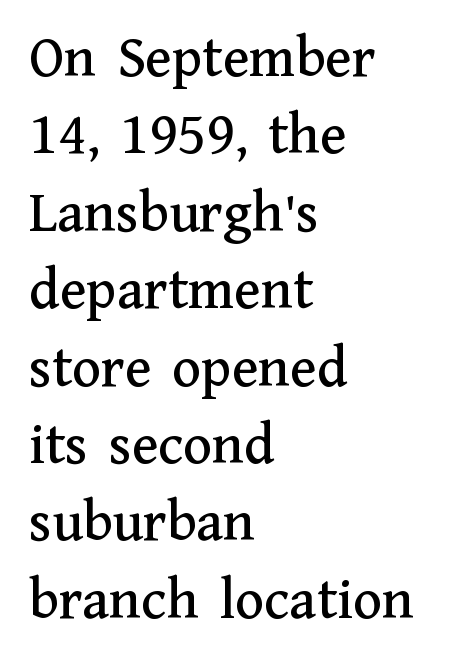
Q: Is the text italic (slanted)? A: No, it is upright.
Q: Is the typeface a serif or a sans-serif typeface? A: Serif.
Q: Is the text underlined? A: No.
Q: How is the paragraph aligned? A: Left-aligned.
Q: Is the spacing between letters normal or unusually wide? A: Normal.
Q: Is the spacing between lines tight, normal or loose? A: Normal.
Q: Width (condensed, normal, or wide)? A: Normal.
Q: Stroke contrast? A: Medium.
Q: x-height? A: Medium.
Q: Monospaced? A: No.
